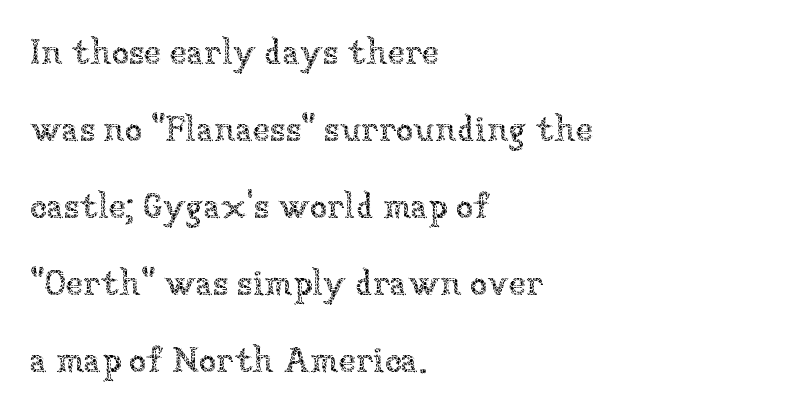
The image shows 35 px thin type, upright; set left-aligned, loose line spacing (2.2x), normal letter spacing, not underlined; low stroke contrast and a medium x-height.
